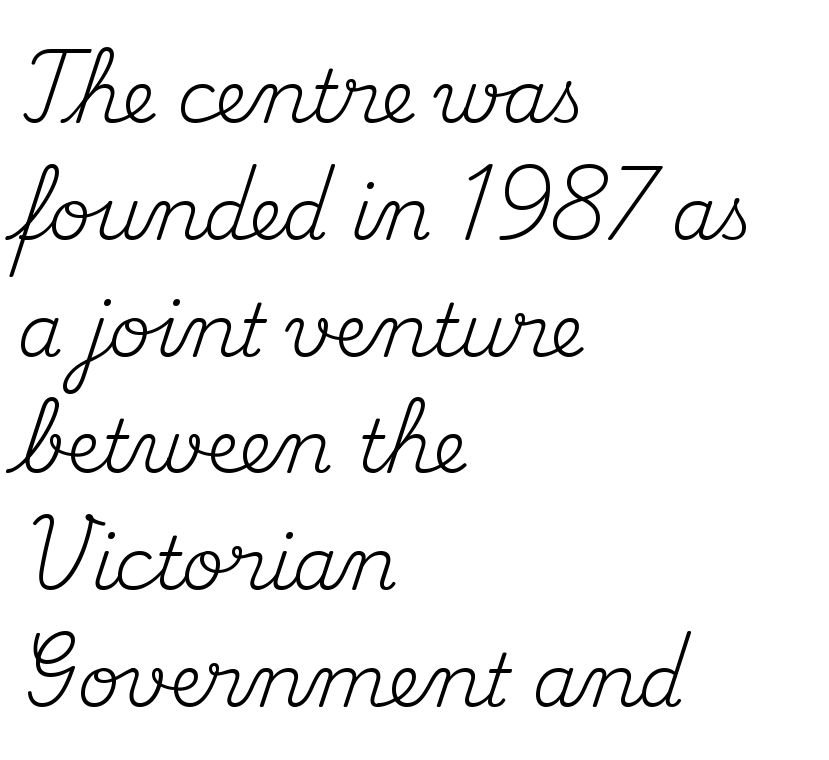
{"serif": "yes", "bold": "no", "weight": "regular", "width": "normal", "stroke_contrast": "medium", "x_height": "small", "monospaced": "no", "underline": "no", "align": "left", "line_spacing": "normal", "line_spacing_ratio": 1.6, "letter_spacing": "normal", "letter_spacing_em": 0.0, "glyph_px": 73}
